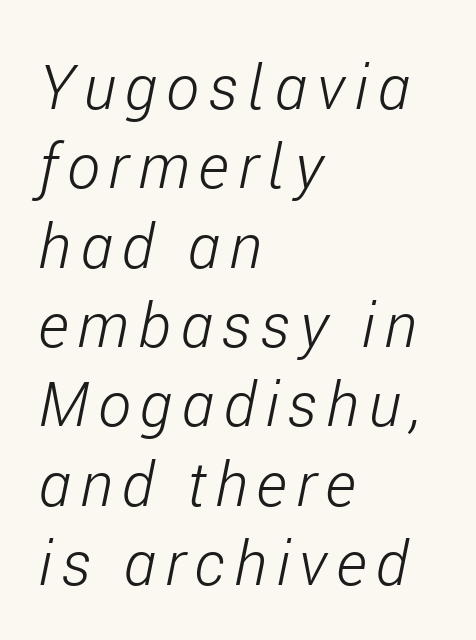
The image shows 62 px light, condensed type, italic (leaning right); set left-aligned, normal line spacing (1.28x), not underlined; low stroke contrast and a medium x-height.
